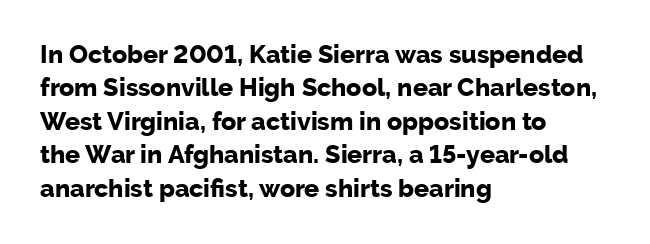
Notice how the passage keeps a crisp vertical edge on the left only. Ordinary non-slanted type is in use. This sample uses plain, unmodified letter spacing. Strong, thick strokes mark this as bold type. Normally led — the rows are evenly, conventionally spaced.
